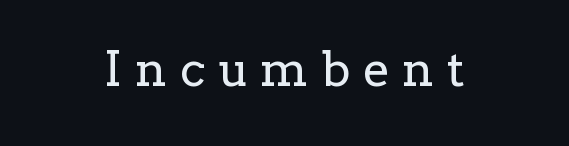
Q: Is the text bold? A: No.
Q: Is the text italic (slanted)? A: No, it is upright.
Q: Is the typeface a serif or a sans-serif typeface? A: Serif.
Q: Is the text underlined? A: No.
Q: Is the spacing between letters normal or unusually wide? A: Unusually wide.
Q: Width (condensed, normal, or wide)? A: Normal.
Q: Stroke contrast? A: Low.
Q: x-height? A: Medium.
Q: Monospaced? A: No.
